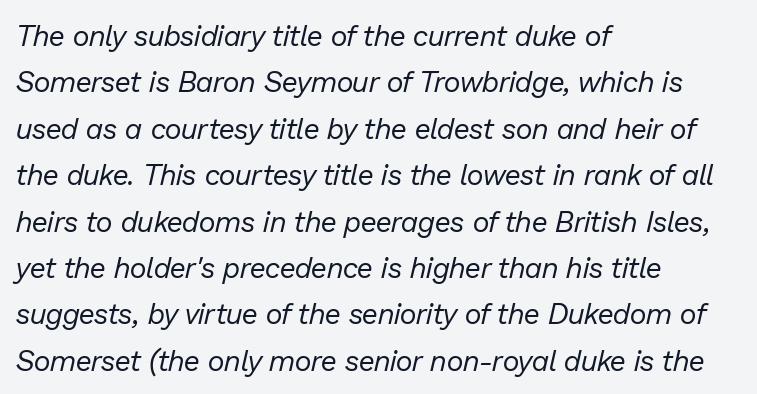
{"italic": "yes", "lean": "right", "slant_degrees": 13, "bold": "no", "weight": "regular", "width": "normal", "stroke_contrast": "low", "x_height": "medium", "monospaced": "no", "underline": "no", "align": "left", "line_spacing": "normal", "line_spacing_ratio": 1.6, "letter_spacing": "normal", "letter_spacing_em": 0.0, "glyph_px": 29}
